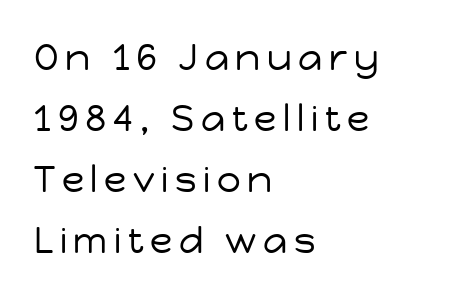
{"serif": "no", "italic": "no", "bold": "no", "weight": "regular", "width": "normal", "stroke_contrast": "low", "x_height": "medium", "monospaced": "no", "underline": "no", "align": "left", "line_spacing": "normal", "line_spacing_ratio": 1.65, "glyph_px": 37}
